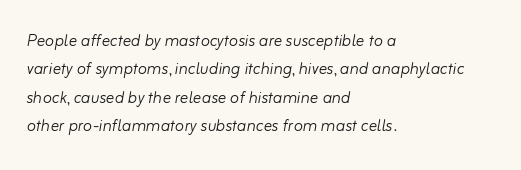
The image shows 21 px text type, italic (leaning right); set left-aligned, normal line spacing (1.35x), normal letter spacing, not underlined.
